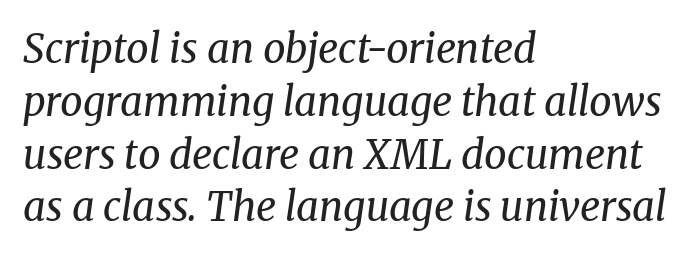
{"serif": "yes", "italic": "yes", "lean": "right", "slant_degrees": 8, "bold": "no", "weight": "regular", "width": "normal", "stroke_contrast": "medium", "x_height": "medium", "monospaced": "no", "underline": "no", "align": "left", "line_spacing": "normal", "line_spacing_ratio": 1.32, "letter_spacing": "normal", "letter_spacing_em": 0.0, "glyph_px": 40}
